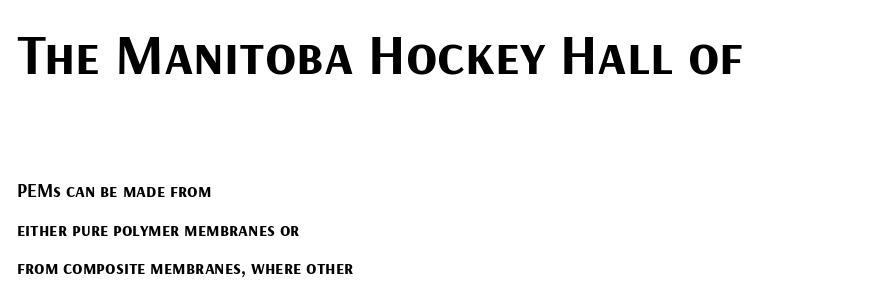
Q: Is the text bold? A: Yes.
Q: Is the text italic (slanted)? A: No, it is upright.
Q: Is the typeface a serif or a sans-serif typeface? A: Sans-serif.
Q: Is the text underlined? A: No.
Q: How is the paragraph aligned? A: Left-aligned.
Q: Is the spacing between letters normal or unusually wide? A: Normal.
Q: Is the spacing between lines tight, normal or loose? A: Loose.
Q: Which block of text is set in a larger size, the first (top) or the second (bottom)? A: The first (top) one.
Q: Width (condensed, normal, or wide)? A: Normal.
Q: Stroke contrast? A: Medium.
Q: x-height? A: Medium.
Q: Monospaced? A: No.
